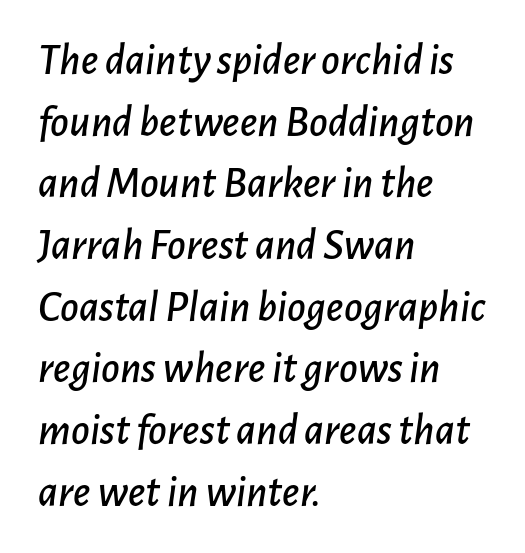
{"italic": "yes", "lean": "right", "slant_degrees": 7, "width": "normal", "stroke_contrast": "low", "x_height": "medium", "monospaced": "no", "underline": "no", "align": "left", "line_spacing": "normal", "line_spacing_ratio": 1.37, "letter_spacing": "normal", "letter_spacing_em": 0.0, "glyph_px": 45}
